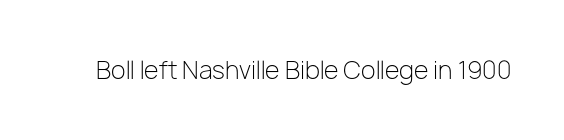
The image shows 24 px text type, upright; set normal letter spacing, not underlined.
